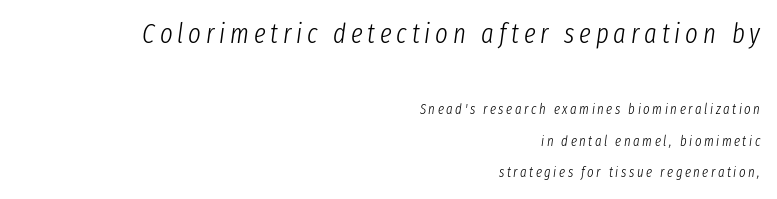
Q: Is the text bold? A: No.
Q: Is the text italic (slanted)? A: Yes, it leans right by about 8 degrees.
Q: Is the text underlined? A: No.
Q: How is the paragraph aligned? A: Right-aligned.
Q: Is the spacing between lines tight, normal or loose? A: Loose.
Q: Which block of text is set in a larger size, the first (top) or the second (bottom)? A: The first (top) one.
